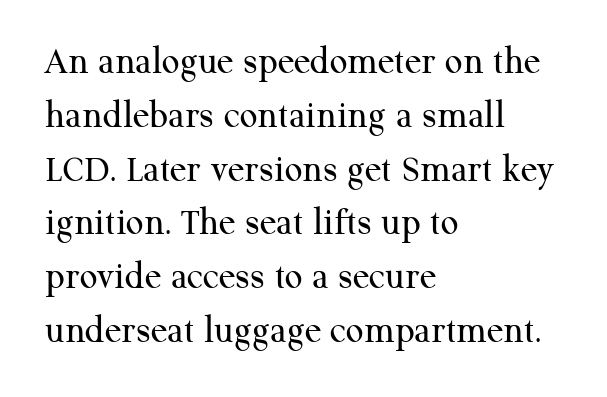
The image shows 39 px regular-weight serif type, upright; set left-aligned, normal line spacing (1.38x), normal letter spacing, not underlined; medium stroke contrast and a medium x-height.
